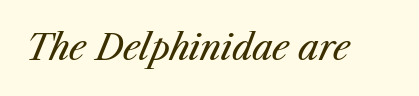
The image shows 35 px regular-weight type, italic (leaning right); set normal letter spacing, not underlined; medium stroke contrast and a medium x-height.
